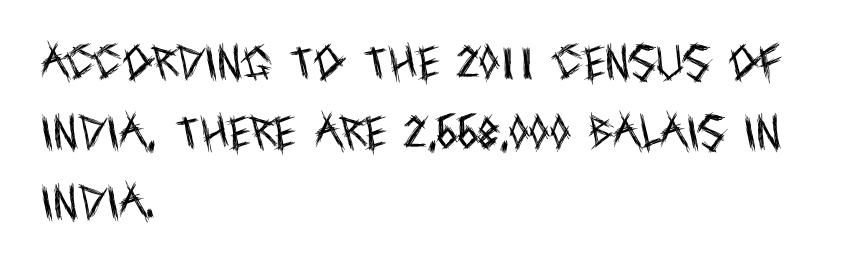
The image shows 38 px regular-weight, condensed sans-serif type, upright; set left-aligned, line spacing 1.84x, normal letter spacing, not underlined; a large x-height.
